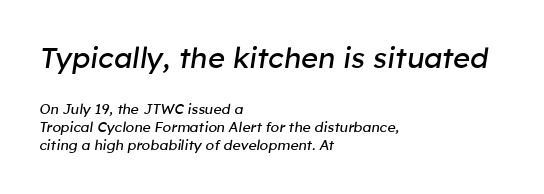
The image shows 29 px regular-weight type, italic (leaning right); set left-aligned, normal line spacing (1.3x), normal letter spacing, not underlined; the first (top) block is 2.07x larger; low stroke contrast and a medium x-height.
